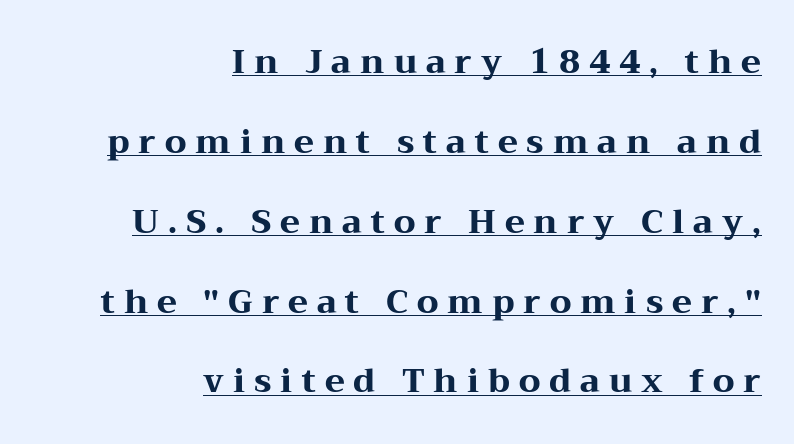
The passage shown is emphatically bold. Loosely led — the rows are spread out. Is this a sans? No — the strokes have serifs. These lines are set flush right with a ragged left edge. The rendered words wear a rule along their underside. Is this a fixed-width face? No — the glyphs have proportional, varying widths.
